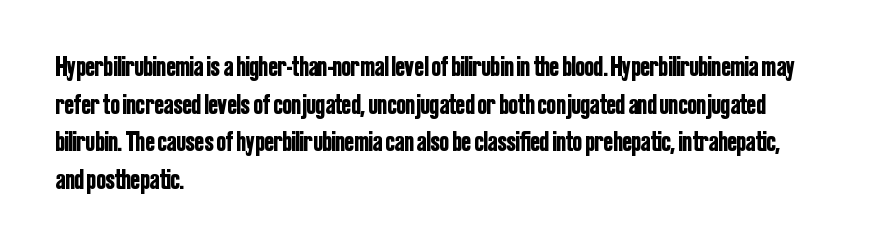
Check under the words: just untouched page. Rendered with straight, roman letterforms. Varying glyph widths throughout — classic text-font behaviour. Is this a sans? Yes — the strokes have no serifs.
